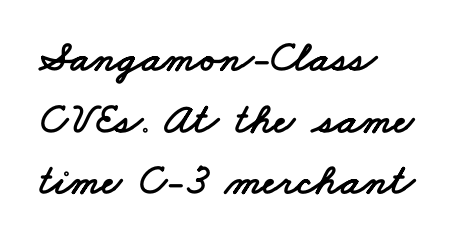
Q: Is the typeface a serif or a sans-serif typeface? A: Sans-serif.
Q: Is the text underlined? A: No.
Q: How is the paragraph aligned? A: Left-aligned.
Q: Is the spacing between letters normal or unusually wide? A: Normal.
Q: Is the spacing between lines tight, normal or loose? A: Normal.
Q: Width (condensed, normal, or wide)? A: Wide.
Q: Stroke contrast? A: Low.
Q: x-height? A: Small.
Q: Monospaced? A: No.
